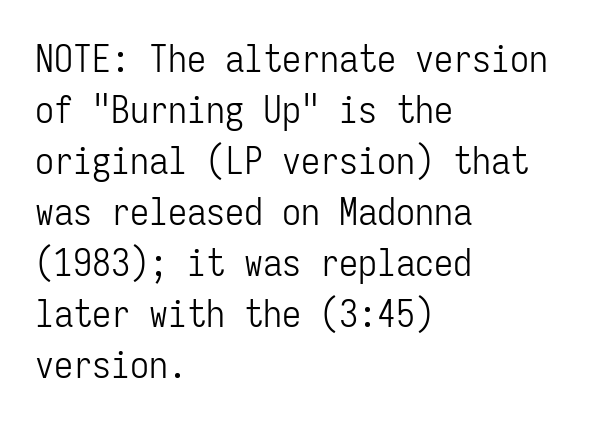
Q: Is the text bold? A: No.
Q: Is the text italic (slanted)? A: No, it is upright.
Q: Is the typeface a serif or a sans-serif typeface? A: Sans-serif.
Q: Is the text underlined? A: No.
Q: How is the paragraph aligned? A: Left-aligned.
Q: Is the spacing between letters normal or unusually wide? A: Normal.
Q: Is the spacing between lines tight, normal or loose? A: Normal.
Q: Width (condensed, normal, or wide)? A: Condensed.
Q: Stroke contrast? A: Low.
Q: x-height? A: Medium.
Q: Monospaced? A: Yes.
